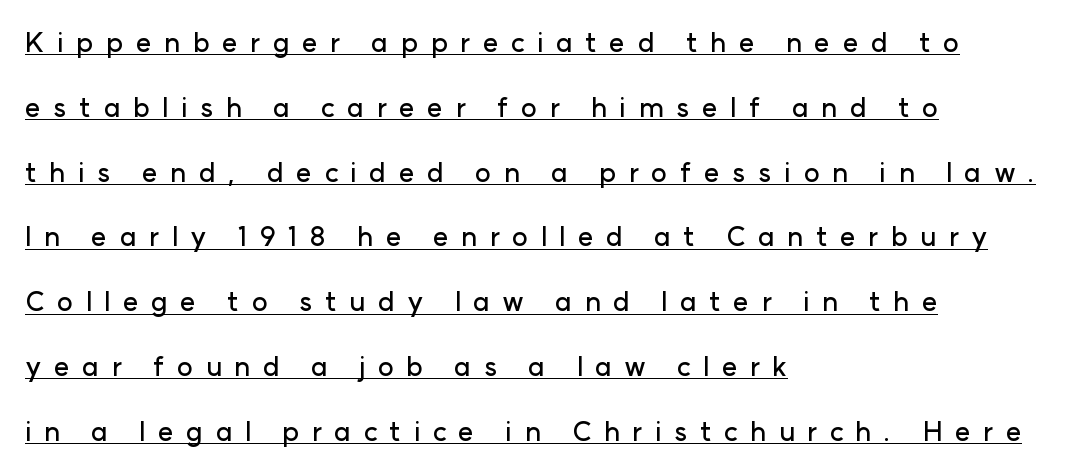
The tracking jumps out immediately: characters are airy and widely separated. Notice how a bar underscores the lettering throughout. Posture: vertical. The passage shown stacks its lines with a broad gap.
